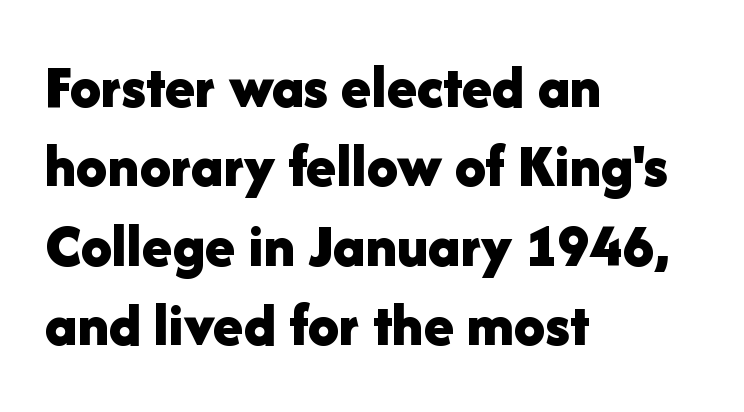
The image shows 62 px bold sans-serif type, upright; set left-aligned, normal line spacing (1.28x), normal letter spacing, not underlined; low stroke contrast and a medium x-height.
